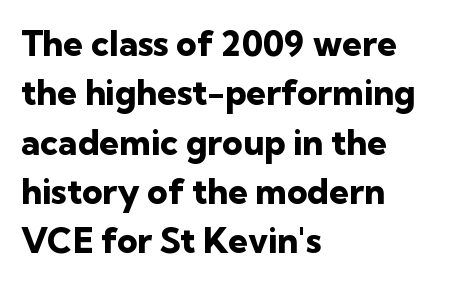
{"serif": "no", "italic": "no", "bold": "yes", "weight": "heavy", "width": "normal", "stroke_contrast": "low", "x_height": "medium", "monospaced": "no", "underline": "no", "align": "left", "line_spacing": "normal", "line_spacing_ratio": 1.41, "letter_spacing": "normal", "letter_spacing_em": 0.0, "glyph_px": 35}
